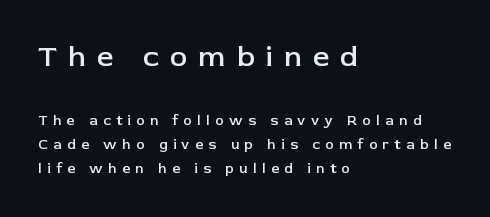
The image shows 29 px semibold sans-serif type, upright; set left-aligned, line spacing 1.72x, unusually wide letter spacing (+0.39 em), not underlined; the first (top) block is 2.07x larger; low stroke contrast and a medium x-height.
